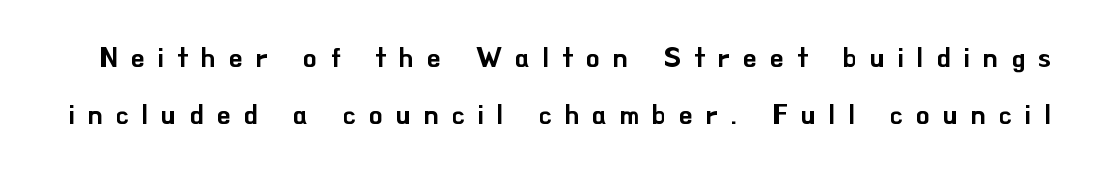
What's the leading like? Stretched, with rows far apart. Posture: upright roman. The horizontal fit of the characters is loose and conspicuously gappy. The words here are not underlined.
